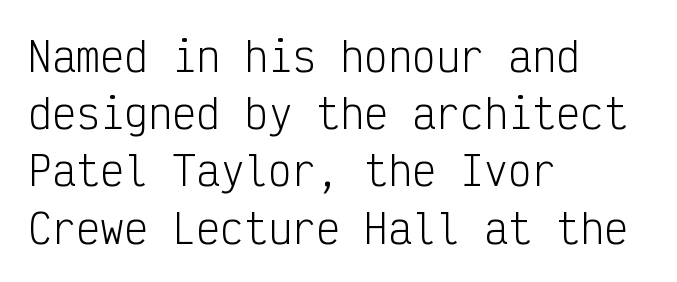
The image shows 40 px light, condensed sans-serif type, upright, monospaced; set left-aligned, normal line spacing (1.43x), normal letter spacing, not underlined; low stroke contrast and a medium x-height.
